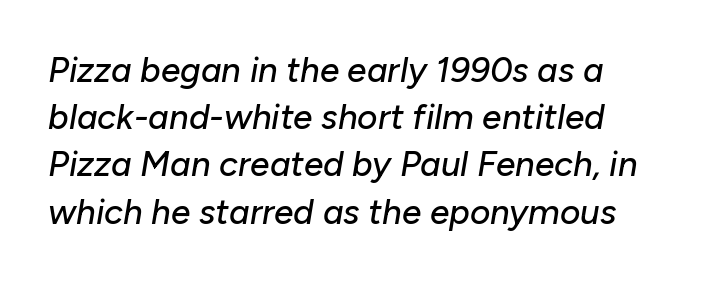
Q: Is the text italic (slanted)? A: Yes, it leans right by about 10 degrees.
Q: Is the text underlined? A: No.
Q: Is the spacing between letters normal or unusually wide? A: Normal.
Q: Is the spacing between lines tight, normal or loose? A: Normal.
Q: Width (condensed, normal, or wide)? A: Normal.
Q: Stroke contrast? A: Low.
Q: x-height? A: Medium.
Q: Monospaced? A: No.
